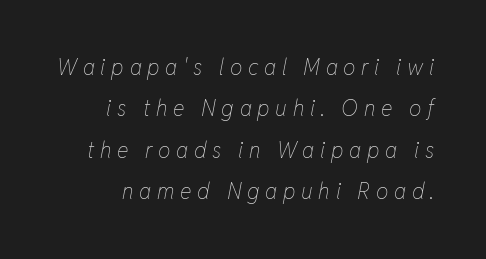
The image shows 22 px text type, italic (leaning right); set line spacing 1.88x, unusually wide letter spacing (+0.26 em), not underlined.
